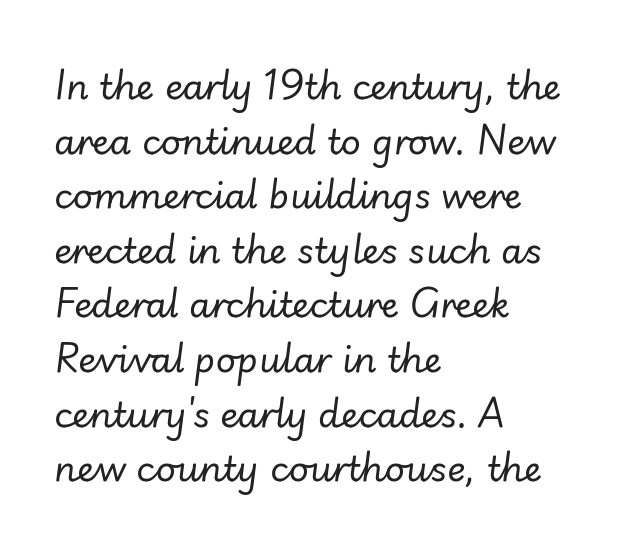
Q: Is the text bold? A: No.
Q: Is the text italic (slanted)? A: Yes, it leans right by about 7 degrees.
Q: Is the text underlined? A: No.
Q: How is the paragraph aligned? A: Left-aligned.
Q: Is the spacing between letters normal or unusually wide? A: Normal.
Q: Is the spacing between lines tight, normal or loose? A: Normal.
Q: Width (condensed, normal, or wide)? A: Normal.
Q: Stroke contrast? A: Low.
Q: x-height? A: Small.
Q: Monospaced? A: No.
